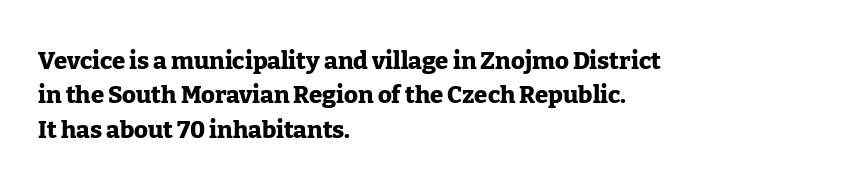
Q: Is the text bold? A: Yes.
Q: Is the text italic (slanted)? A: No, it is upright.
Q: Is the text underlined? A: No.
Q: How is the paragraph aligned? A: Left-aligned.
Q: Is the spacing between letters normal or unusually wide? A: Normal.
Q: Is the spacing between lines tight, normal or loose? A: Normal.
